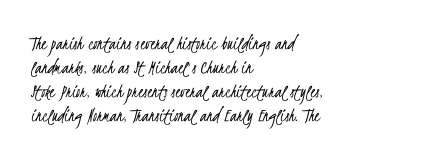
The strokes are not fattened; the text isn't bold. All the whitespace from short lines collects on the right. Nobody touched the tracking dial on this one. The glyphs are unaccompanied by any horizontal stroke below them.
